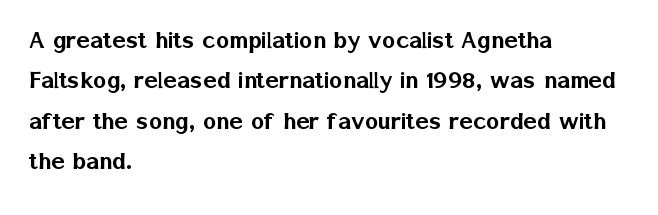
{"serif": "no", "italic": "no", "width": "normal", "stroke_contrast": "low", "x_height": "medium", "monospaced": "no", "underline": "no", "align": "left", "line_spacing": "normal", "line_spacing_ratio": 1.44, "letter_spacing": "normal", "letter_spacing_em": 0.0, "glyph_px": 28}
